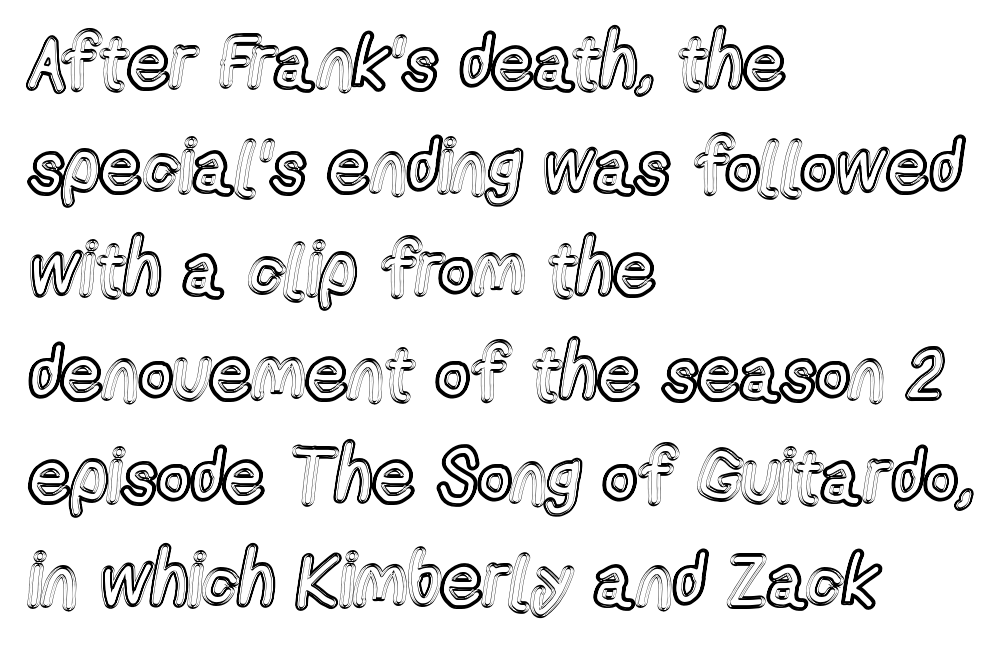
Q: Is the text italic (slanted)? A: Yes.
Q: Is the text underlined? A: No.
Q: How is the paragraph aligned? A: Left-aligned.
Q: Is the spacing between letters normal or unusually wide? A: Normal.
Q: Is the spacing between lines tight, normal or loose? A: Normal.
Q: Width (condensed, normal, or wide)? A: Condensed.
Q: x-height? A: Medium.
Q: Monospaced? A: No.
